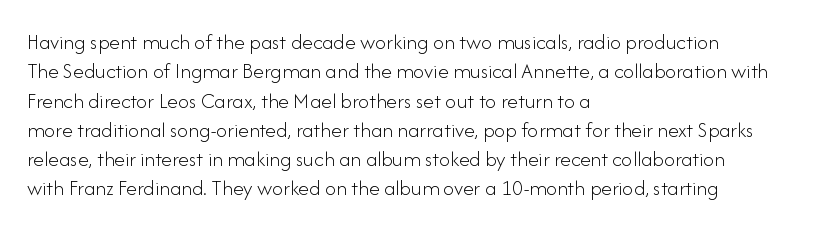
The image shows 22 px text type, upright; set left-aligned, normal line spacing (1.33x), normal letter spacing, not underlined.
